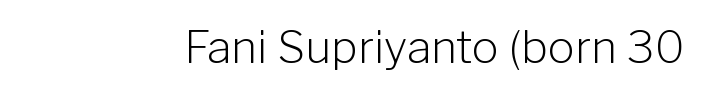
The image shows 45 px light sans-serif type, upright; set normal letter spacing, not underlined; low stroke contrast and a medium x-height.
